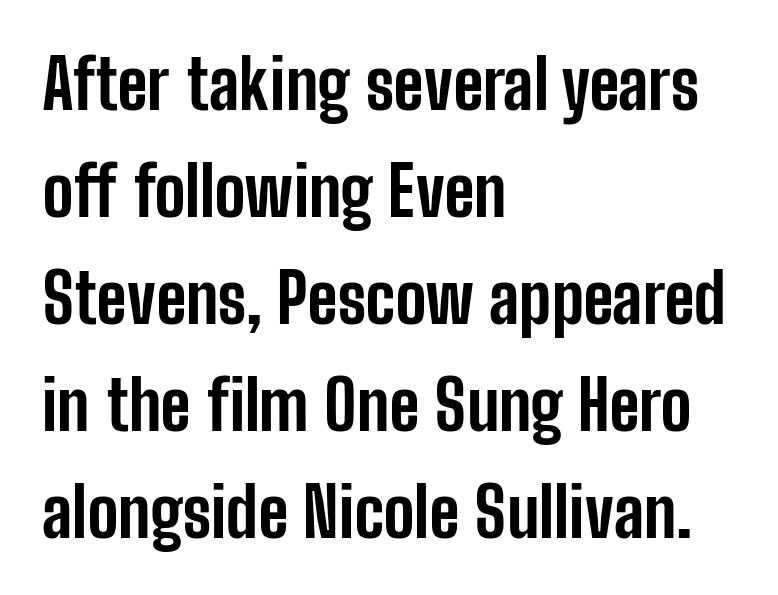
If you drew a line through each stem, it would be perfectly vertical. These lines are set flush left with a ragged right edge. The designer left line spacing at the default. The face used here is proportionally spaced, like ordinary book or web type. On the weight axis this lands at bold, roughly 700.
